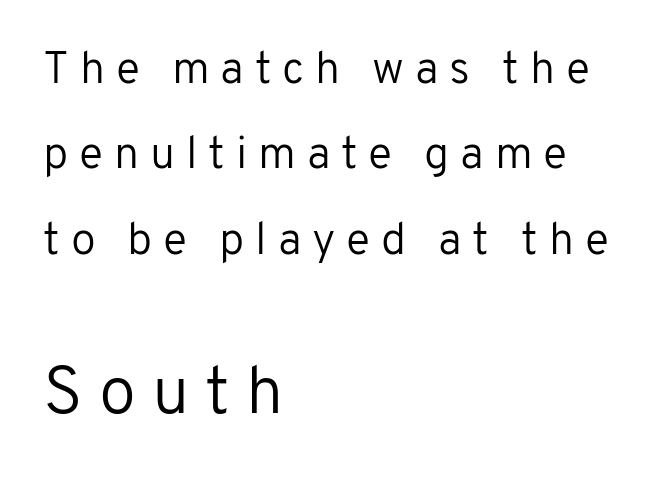
{"serif": "no", "italic": "no", "bold": "no", "weight": "regular", "width": "normal", "stroke_contrast": "low", "x_height": "medium", "monospaced": "no", "underline": "no", "align": "left", "line_spacing": "loose", "line_spacing_ratio": 1.9, "letter_spacing": "wide", "letter_spacing_em": 0.24, "larger_block": "second", "size_ratio": 1.49, "glyph_px": 67}
